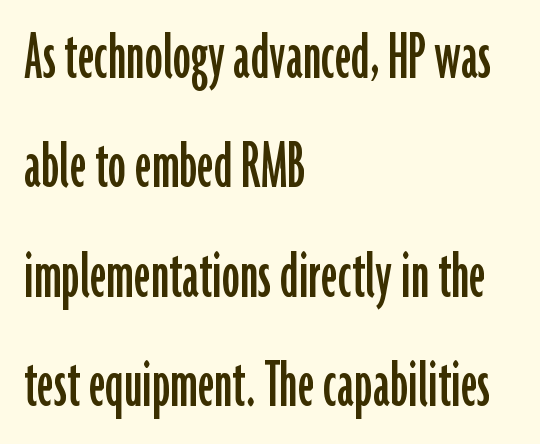
{"serif": "no", "italic": "no", "width": "condensed", "stroke_contrast": "low", "x_height": "medium", "monospaced": "no", "underline": "no", "align": "left", "line_spacing": "normal", "line_spacing_ratio": 1.52, "letter_spacing": "normal", "letter_spacing_em": 0.0, "glyph_px": 72}
